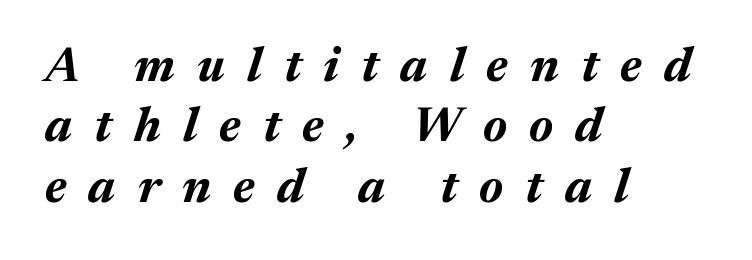
Q: Is the text bold? A: Yes.
Q: Is the text italic (slanted)? A: Yes, it leans right by about 17 degrees.
Q: Is the text underlined? A: No.
Q: How is the paragraph aligned? A: Left-aligned.
Q: Is the spacing between letters normal or unusually wide? A: Unusually wide.
Q: Is the spacing between lines tight, normal or loose? A: Normal.
Q: Width (condensed, normal, or wide)? A: Normal.
Q: Stroke contrast? A: Medium.
Q: x-height? A: Medium.
Q: Monospaced? A: No.
